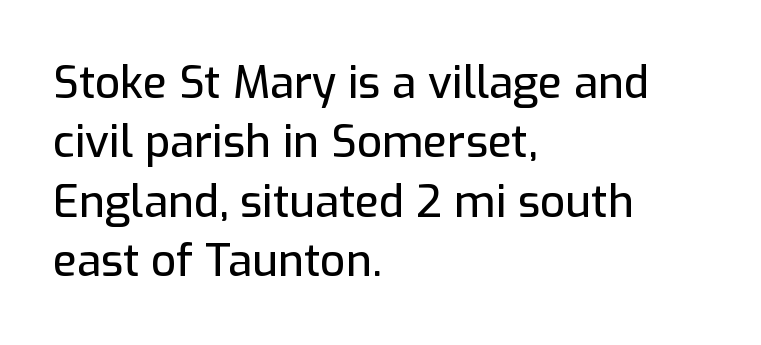
Default kerning and tracking; the words read as compact shapes. The characters display no serif detailing; their extremities are plain. Letters rest on an invisible, unmarked baseline. Line spacing here is normal.
